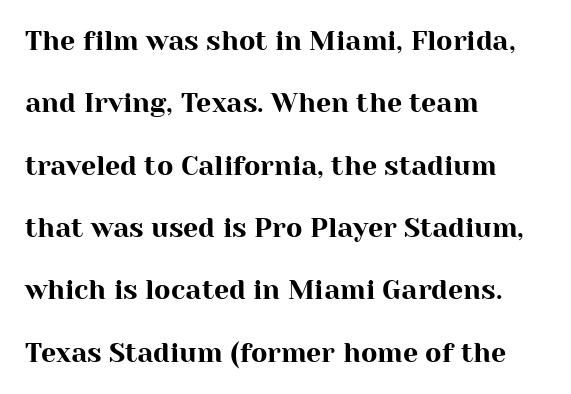
The image shows 27 px text type, upright; set left-aligned, loose line spacing (2.31x), normal letter spacing, not underlined.
